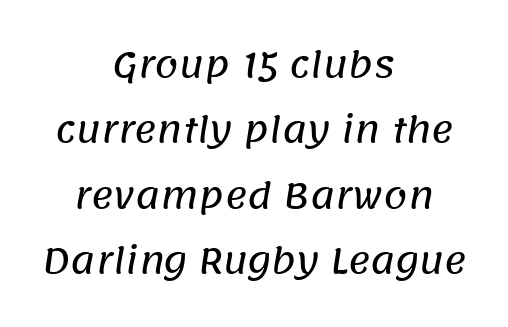
The image shows 34 px sans-serif type; set centered, loose line spacing (1.92x), normal letter spacing, not underlined; low stroke contrast and a large x-height.
